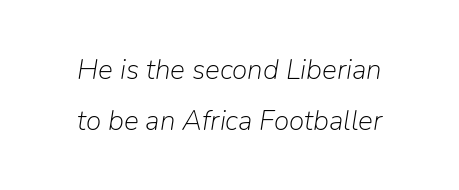
Q: Is the text bold? A: No.
Q: Is the text italic (slanted)? A: Yes, it leans right by about 9 degrees.
Q: Is the text underlined? A: No.
Q: Is the spacing between letters normal or unusually wide? A: Normal.
Q: Width (condensed, normal, or wide)? A: Normal.
Q: Stroke contrast? A: Low.
Q: x-height? A: Medium.
Q: Monospaced? A: No.
